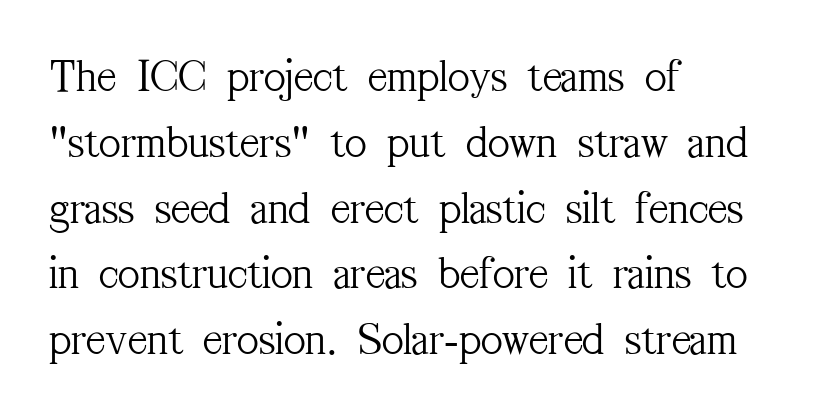
Type style note: has serifs. Spacing verdict: proportional, widths tailored to each character. Evenly set lines give the paragraph a standard silhouette. Descenders are the only things crossing below the line. Posture: upright roman.
